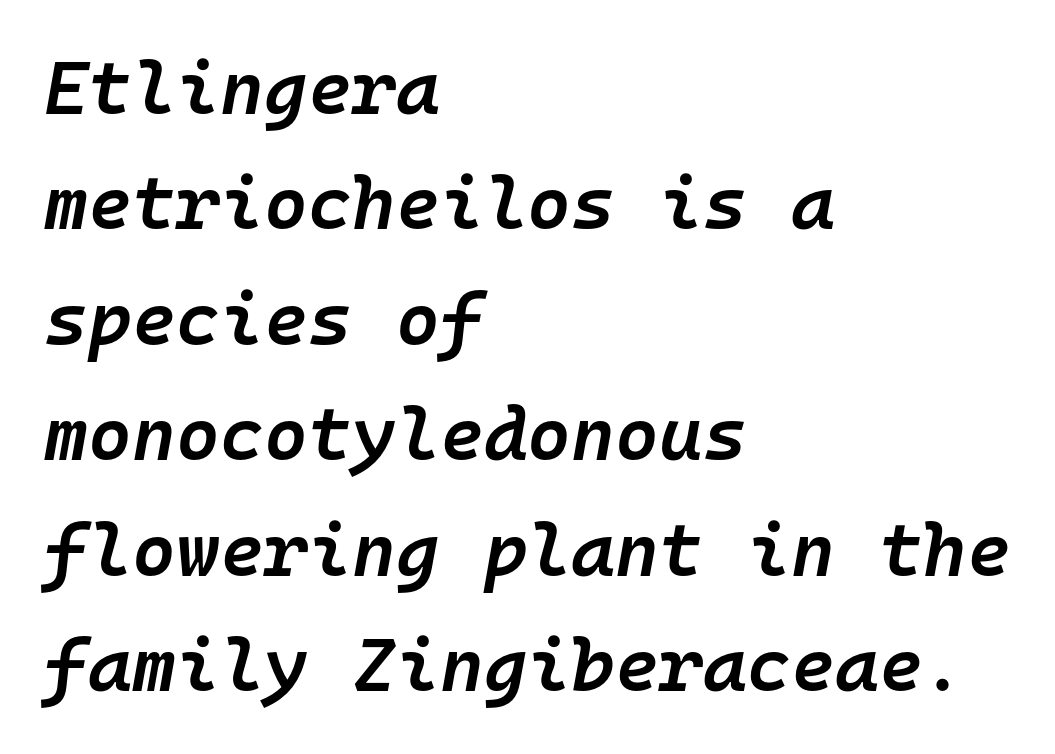
Q: Is the text bold? A: Semi-bold.
Q: Is the text italic (slanted)? A: Yes, it leans right by about 10 degrees.
Q: Is the text underlined? A: No.
Q: How is the paragraph aligned? A: Left-aligned.
Q: Is the spacing between letters normal or unusually wide? A: Normal.
Q: Is the spacing between lines tight, normal or loose? A: Normal.
Q: Width (condensed, normal, or wide)? A: Normal.
Q: Stroke contrast? A: Low.
Q: x-height? A: Medium.
Q: Monospaced? A: Yes.
